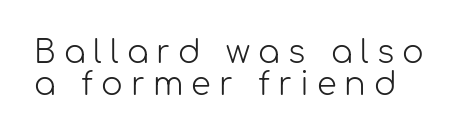
Anything drawn beneath the words? Only blank space. The text was rendered using a sans face with plain stroke endings. Stroke mass is kept to a normal reading level or below. Substantial extra tracking has been applied to these lines. Whoever set this chose condensed vertical rhythm over breathing room.
